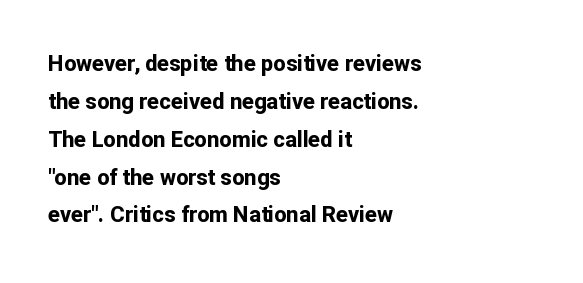
{"italic": "no", "bold": "yes", "underline": "no", "align": "left", "line_spacing_ratio": 1.72, "letter_spacing": "normal", "letter_spacing_em": 0.0, "glyph_px": 22}
